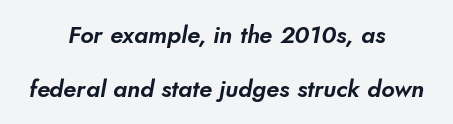
Q: Is the text underlined? A: No.
Q: How is the paragraph aligned? A: Centered.
Q: Is the spacing between letters normal or unusually wide? A: Normal.
Q: Is the spacing between lines tight, normal or loose? A: Loose.
